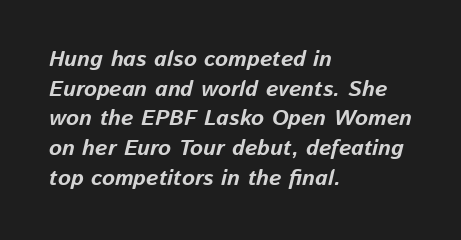
Notice how thick the strokes are: this is what a full bold looks like. This rendering leaves character spacing at its baseline value. Looking at the ascenders, they clearly lean. Nobody drew a line under any word here.
